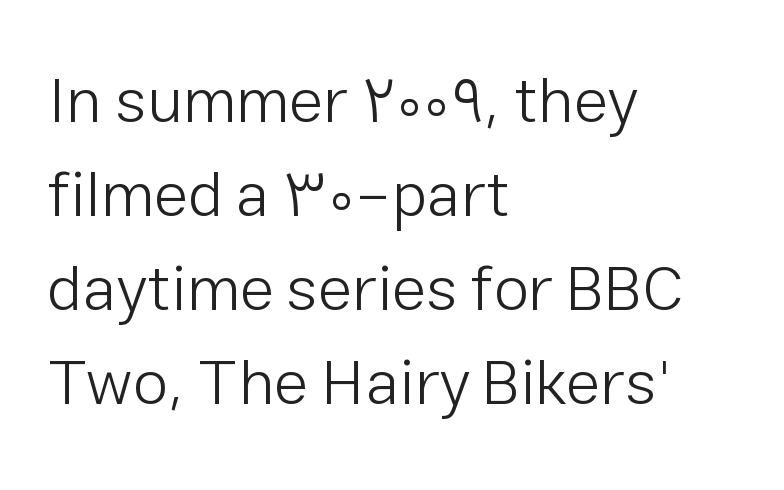
{"serif": "no", "italic": "no", "bold": "no", "weight": "light", "width": "normal", "stroke_contrast": "low", "x_height": "medium", "monospaced": "no", "underline": "no", "align": "left", "line_spacing": "normal", "line_spacing_ratio": 1.47, "letter_spacing": "normal", "letter_spacing_em": 0.0, "glyph_px": 64}
